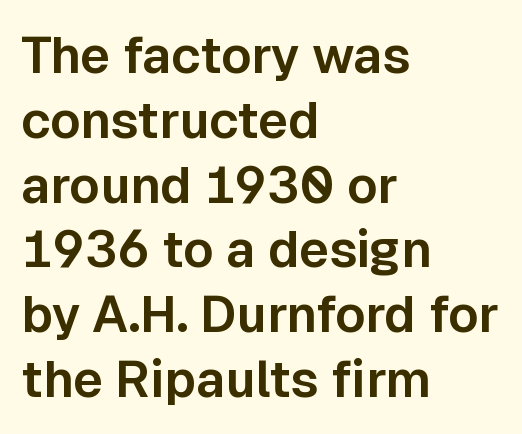
Q: Is the text italic (slanted)? A: No, it is upright.
Q: Is the typeface a serif or a sans-serif typeface? A: Sans-serif.
Q: Is the text underlined? A: No.
Q: How is the paragraph aligned? A: Left-aligned.
Q: Is the spacing between letters normal or unusually wide? A: Normal.
Q: Is the spacing between lines tight, normal or loose? A: Normal.
Q: Width (condensed, normal, or wide)? A: Normal.
Q: Stroke contrast? A: Low.
Q: x-height? A: Medium.
Q: Monospaced? A: No.
